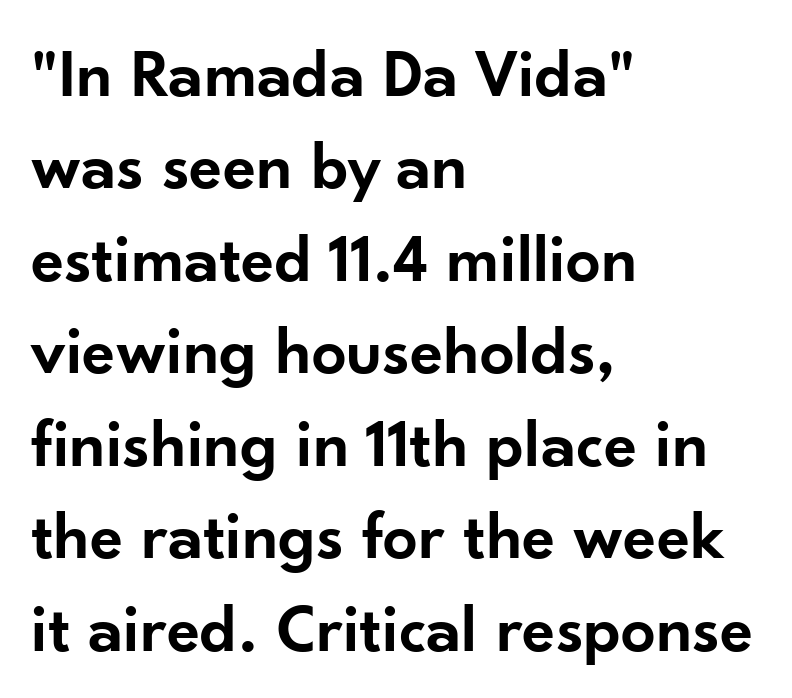
A typesetter would mark this as roman, not italic. The passage shown stacks its lines at a standard gap. The glyphs in this specimen are sans serif. Character widths vary here, with narrow letters taking less room than wide ones. The foot of each line stays bare and open. The rendering uses a semibold face; strokes are thickened but not to full bold.
